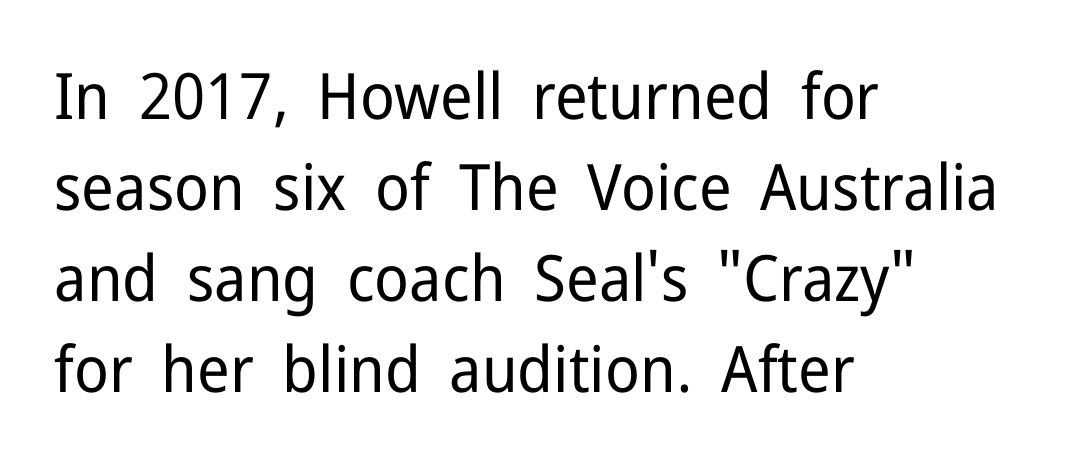
Q: Is the text bold? A: No.
Q: Is the text italic (slanted)? A: No, it is upright.
Q: Is the typeface a serif or a sans-serif typeface? A: Sans-serif.
Q: Is the text underlined? A: No.
Q: How is the paragraph aligned? A: Left-aligned.
Q: Is the spacing between letters normal or unusually wide? A: Normal.
Q: Is the spacing between lines tight, normal or loose? A: Normal.
Q: Width (condensed, normal, or wide)? A: Normal.
Q: Stroke contrast? A: Low.
Q: x-height? A: Medium.
Q: Monospaced? A: No.
